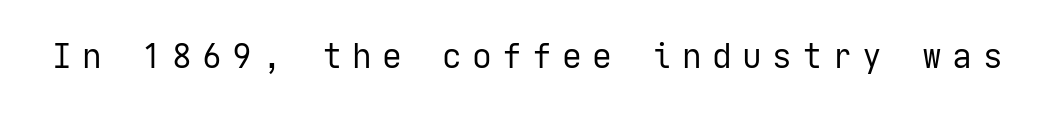
{"serif": "no", "italic": "no", "bold": "no", "weight": "regular", "width": "normal", "stroke_contrast": "low", "x_height": "medium", "underline": "no", "letter_spacing": "wide", "letter_spacing_em": 0.31, "glyph_px": 33}
